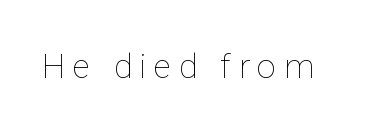
Q: Is the text bold? A: No.
Q: Is the text italic (slanted)? A: No, it is upright.
Q: Is the text underlined? A: No.
Q: Is the spacing between letters normal or unusually wide? A: Unusually wide.
Q: Width (condensed, normal, or wide)? A: Normal.
Q: Stroke contrast? A: Low.
Q: x-height? A: Medium.
Q: Monospaced? A: No.
